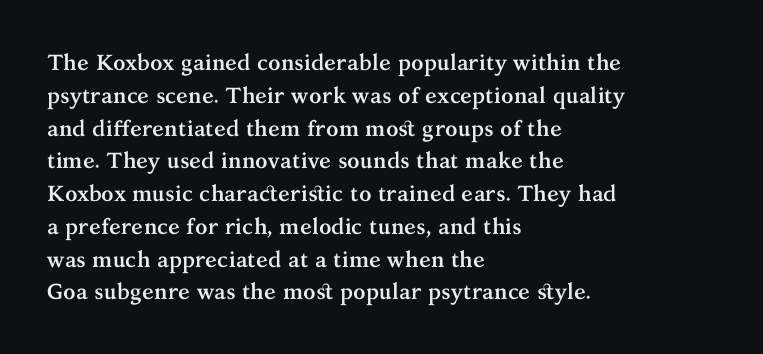
{"italic": "no", "bold": "yes", "underline": "no", "align": "left", "line_spacing": "normal", "line_spacing_ratio": 1.49, "letter_spacing": "normal", "letter_spacing_em": 0.0, "glyph_px": 22}
